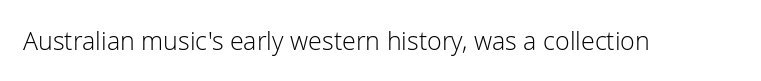
Q: Is the text bold? A: No.
Q: Is the text italic (slanted)? A: No, it is upright.
Q: Is the text underlined? A: No.
Q: Is the spacing between letters normal or unusually wide? A: Normal.
